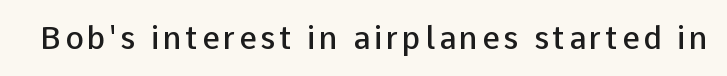
Q: Is the text bold? A: Semi-bold.
Q: Is the text italic (slanted)? A: No, it is upright.
Q: Is the typeface a serif or a sans-serif typeface? A: Sans-serif.
Q: Is the text underlined? A: No.
Q: Width (condensed, normal, or wide)? A: Normal.
Q: Stroke contrast? A: Low.
Q: x-height? A: Medium.
Q: Monospaced? A: No.
